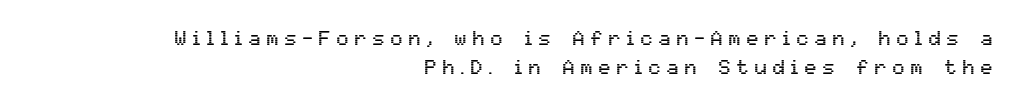
Q: Is the text italic (slanted)? A: No, it is upright.
Q: Is the text underlined? A: No.
Q: How is the paragraph aligned? A: Right-aligned.
Q: Is the spacing between letters normal or unusually wide? A: Unusually wide.
Q: Is the spacing between lines tight, normal or loose? A: Normal.
